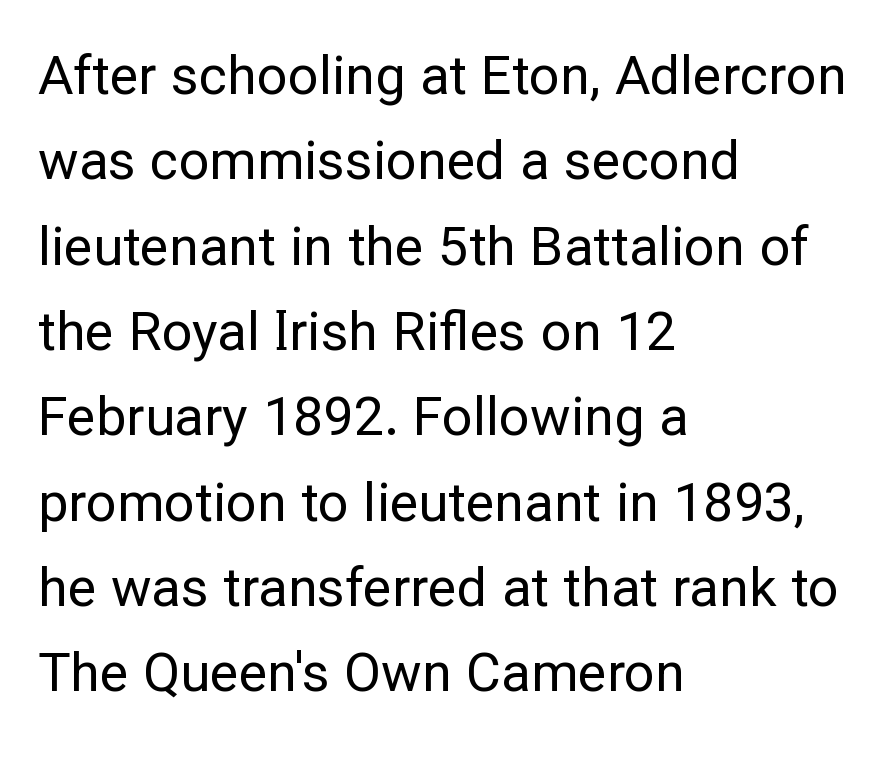
{"serif": "no", "italic": "no", "bold": "no", "weight": "regular", "width": "normal", "stroke_contrast": "low", "x_height": "medium", "monospaced": "no", "underline": "no", "align": "left", "line_spacing": "normal", "line_spacing_ratio": 1.58, "letter_spacing": "normal", "letter_spacing_em": 0.0, "glyph_px": 54}
